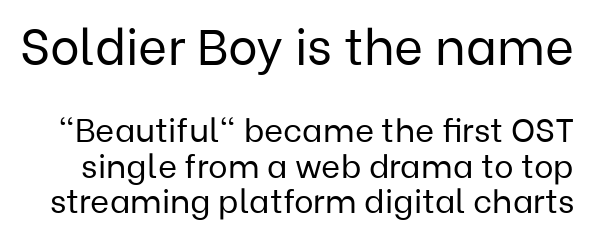
{"serif": "no", "italic": "no", "bold": "no", "weight": "regular", "width": "normal", "stroke_contrast": "low", "x_height": "medium", "monospaced": "no", "underline": "no", "line_spacing": "tight", "line_spacing_ratio": 1.07, "letter_spacing": "normal", "letter_spacing_em": 0.0, "larger_block": "first", "size_ratio": 1.52, "glyph_px": 50}
